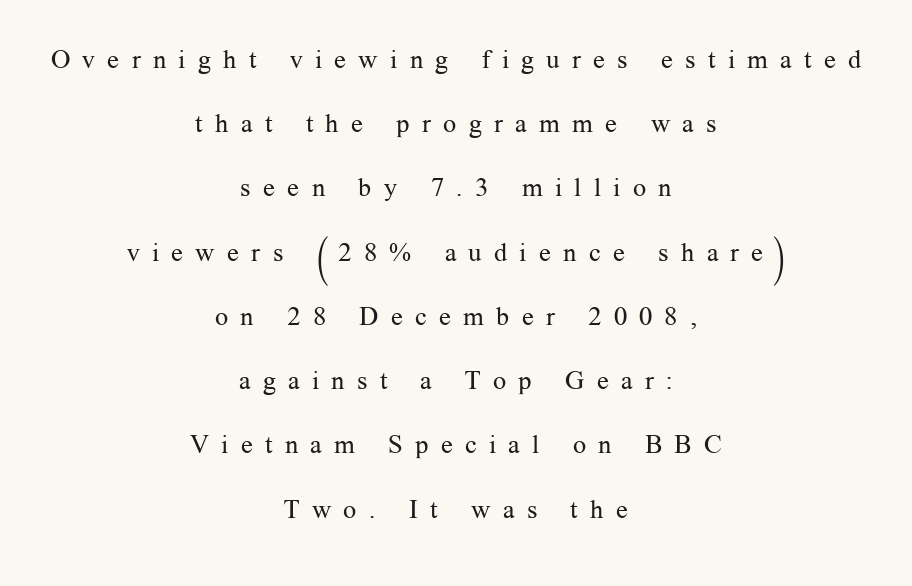
Rows of type keep a wide berth in the vertical direction. The weight would be labelled regular, book, light, or lighter still. Alignment: centered. Is there any slant? The stems are plumb. The passage shown is not underscored anywhere. Letter spacing: wide.
